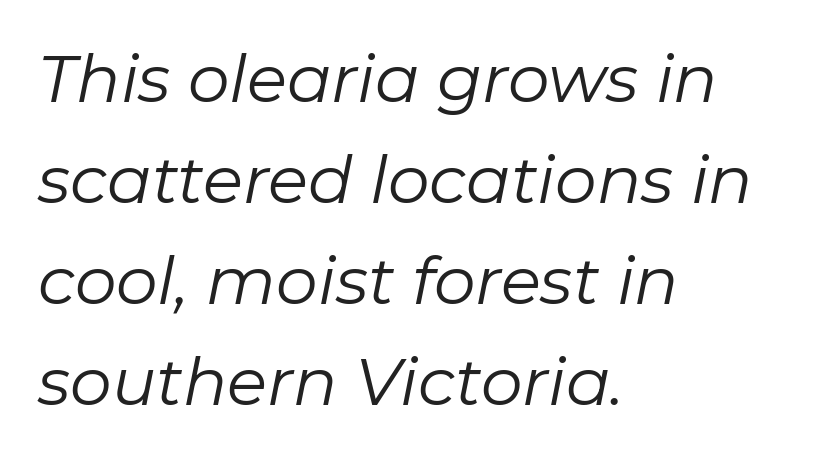
The letters advance in unequal steps, a hallmark of proportional type. Caption: multi-line text, flush left, ragged right. The passage shown has conventional tracking throughout. The passage shown leans; its letterforms are oblique. The lines sit at an ordinary, default distance from one another.
